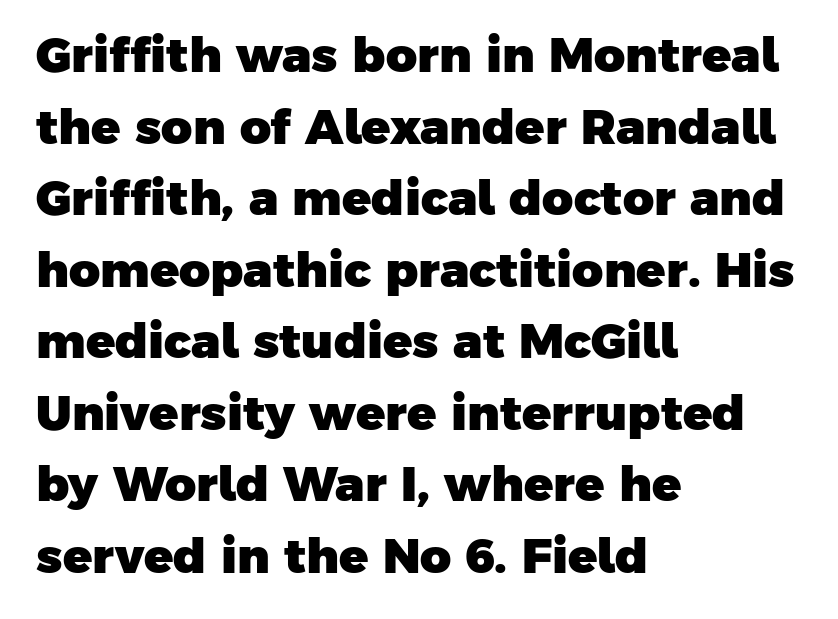
Q: Is the text bold? A: Yes.
Q: Is the typeface a serif or a sans-serif typeface? A: Sans-serif.
Q: Is the text underlined? A: No.
Q: How is the paragraph aligned? A: Left-aligned.
Q: Is the spacing between letters normal or unusually wide? A: Normal.
Q: Is the spacing between lines tight, normal or loose? A: Normal.
Q: Width (condensed, normal, or wide)? A: Normal.
Q: Stroke contrast? A: Low.
Q: x-height? A: Medium.
Q: Monospaced? A: No.
